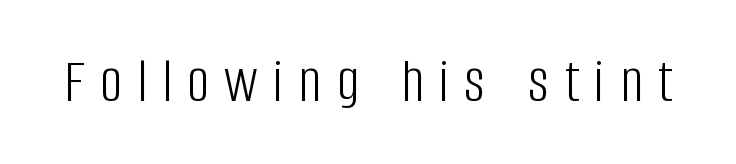
The image shows 63 px light, condensed sans-serif type, upright; set unusually wide letter spacing (+0.24 em), not underlined; low stroke contrast and a large x-height.
